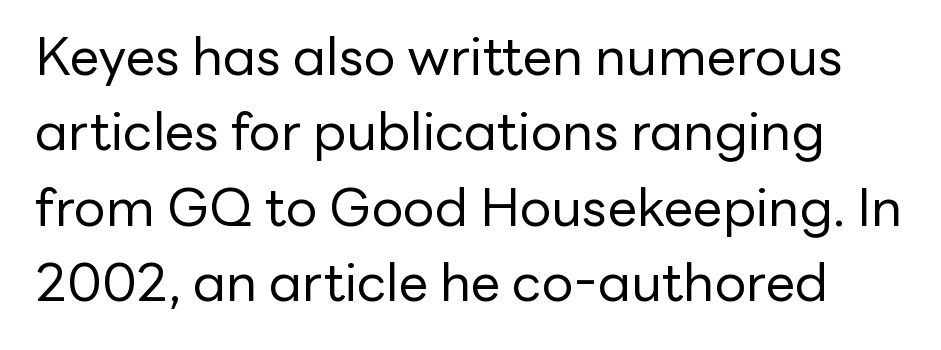
The image shows 53 px regular-weight sans-serif type, upright; set normal line spacing (1.42x), normal letter spacing, not underlined; low stroke contrast and a medium x-height.
